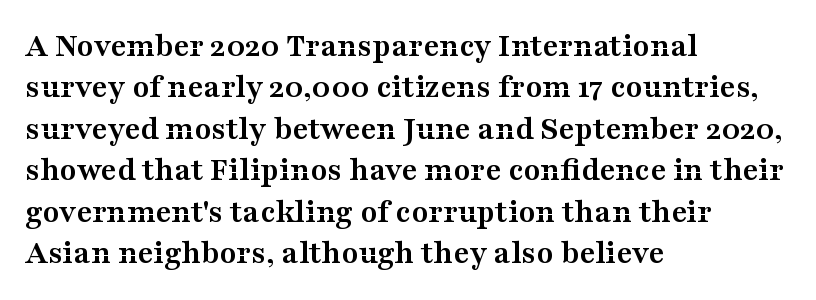
{"serif": "yes", "italic": "no", "bold": "yes", "weight": "semibold", "width": "wide", "stroke_contrast": "medium", "x_height": "medium", "monospaced": "no", "underline": "no", "align": "left", "line_spacing_ratio": 1.22, "letter_spacing": "normal", "letter_spacing_em": 0.0, "glyph_px": 34}
